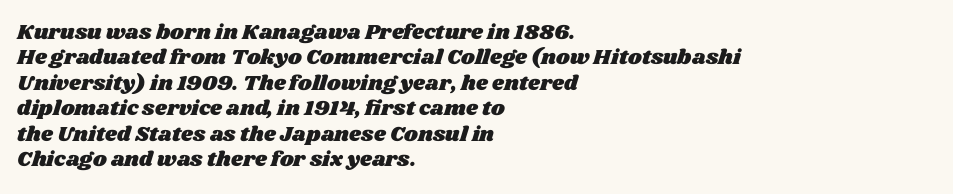
{"underline": "no", "align": "left", "line_spacing_ratio": 1.21, "letter_spacing": "normal", "letter_spacing_em": 0.0, "glyph_px": 21}
